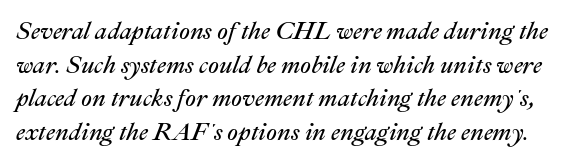
The gap between lines stays unmarked. The passage shown stacks its lines at a standard gap. Counters stay open thanks to moderate or lighter strokes. If you drew a line through each stem, it would be angled. Caption: standard tracking, unaltered.
